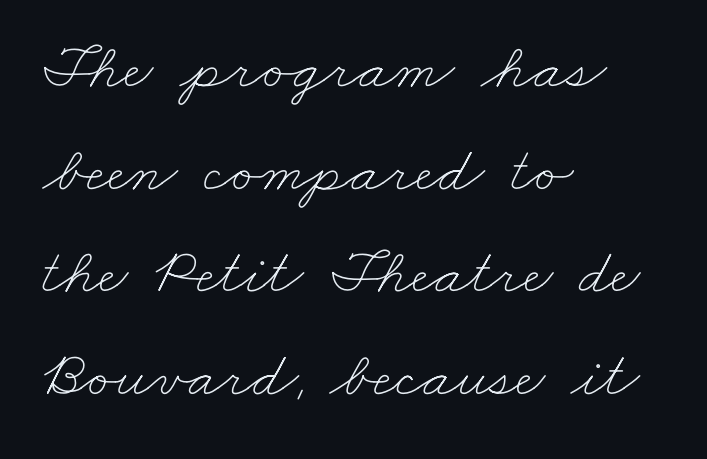
{"bold": "no", "weight": "thin", "width": "wide", "stroke_contrast": "low", "x_height": "small", "monospaced": "no", "underline": "no", "align": "left", "line_spacing": "normal", "line_spacing_ratio": 1.58, "letter_spacing": "normal", "letter_spacing_em": 0.0, "glyph_px": 65}
